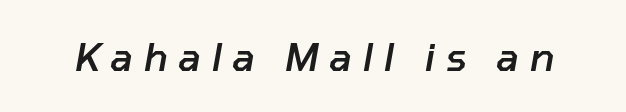
Descender tails drop into unmarked territory. Its strokes are somewhat broadened, the hallmark of semibold type. The passage shown is typed in a proportional face where columns would drift. This rendering widens character spacing well past its baseline value. It's the slanting kind of type.
